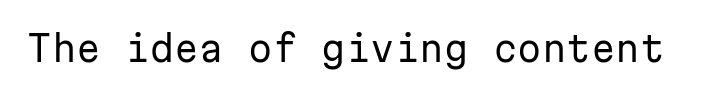
{"serif": "no", "italic": "no", "bold": "no", "weight": "regular", "width": "normal", "stroke_contrast": "low", "x_height": "medium", "monospaced": "yes", "underline": "no", "letter_spacing": "normal", "letter_spacing_em": 0.0, "glyph_px": 35}
